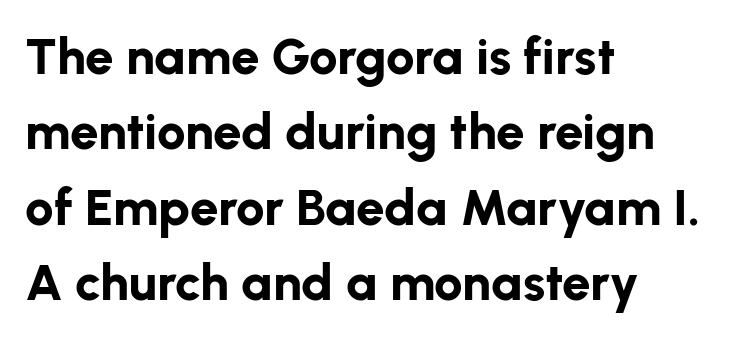
Each word holds together tightly as a unit, with standard inter-letter gaps. Each letter keeps its own natural width here, so spacing adapts to shape. Is the type bold? Yes — the strokes are clearly thick and heavy. Nothing sits at the stroke ends, so this counts as sans-serif. Posture: upright roman.
